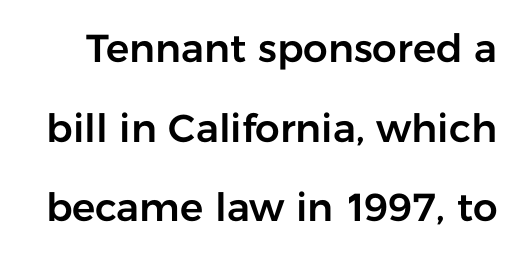
The image shows 39 px sans-serif type, upright; set loose line spacing (2.04x), normal letter spacing, not underlined; low stroke contrast and a medium x-height.
